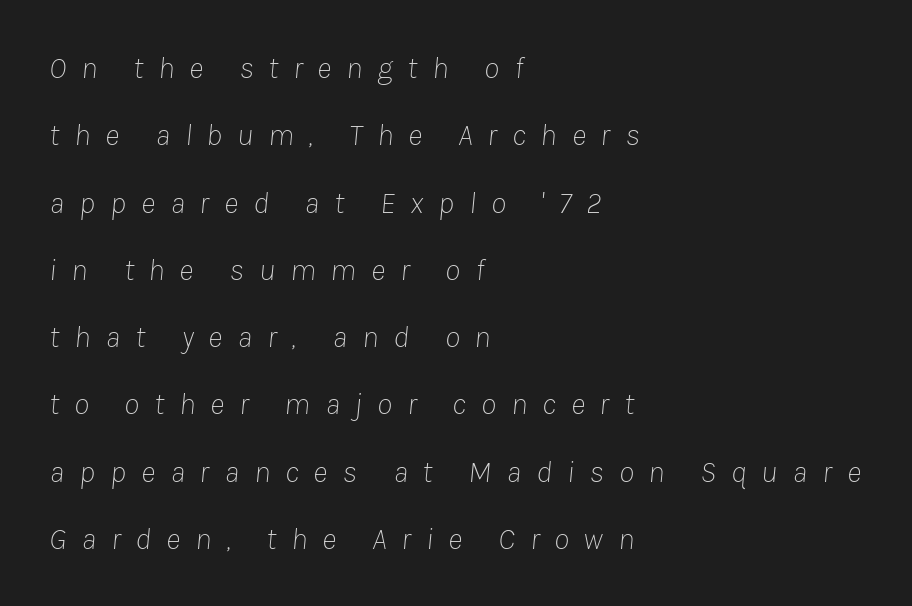
The image shows 31 px thin type, italic (leaning right); set left-aligned, loose line spacing (2.17x), unusually wide letter spacing (+0.48 em), not underlined; low stroke contrast and a medium x-height.
